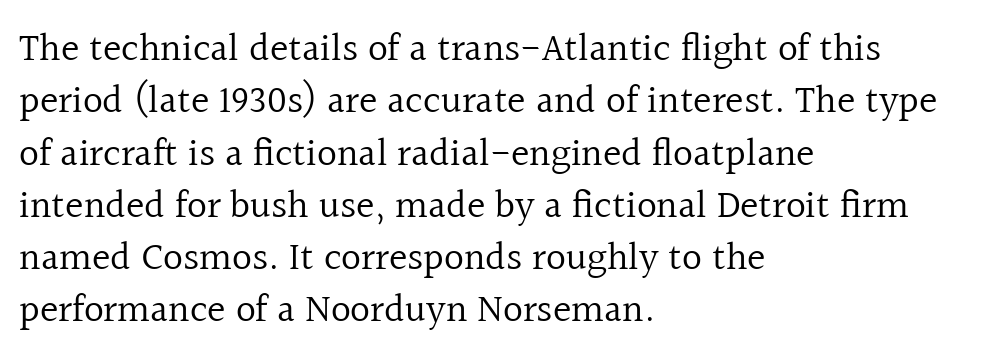
The image shows 39 px regular-weight serif type, upright; set left-aligned, normal line spacing (1.34x), normal letter spacing, not underlined; a medium x-height.
